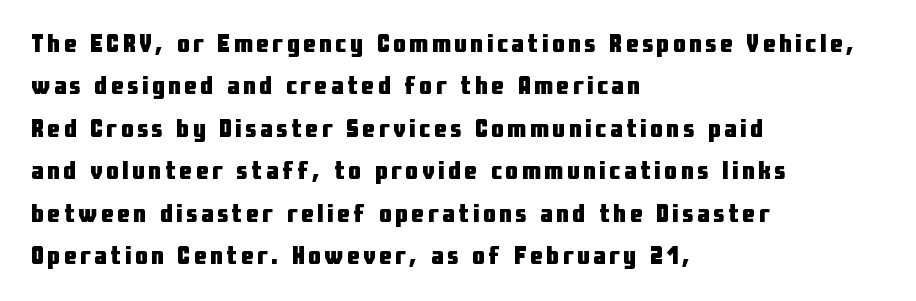
The font's upright variant was chosen for this text. Typesetter's note: full bold, strokes at maximum text heaviness. Letters rest on an invisible, unmarked baseline. The paragraph has a hard left edge and a soft right edge. Reading down the column, the eye jumps a familiar distance to each next line.
